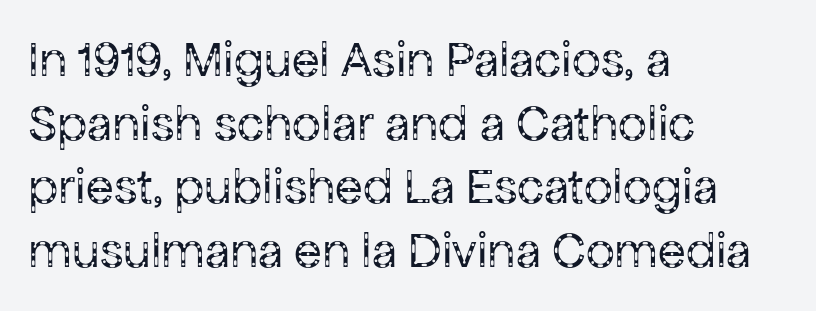
A classic flush-left, rag-right setting is used for this passage. Vertically, the passage feels balanced, rows spaced as you'd expect. Does the type have serifs? No, each stem ends abruptly. The type is set solid horizontally, with unmodified tracking. The foot of each line stays bare and open.
